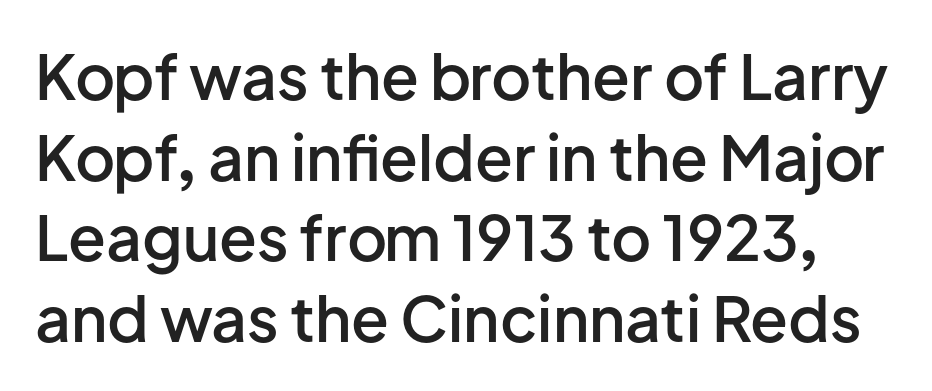
Beneath every word, the page is bare. The lettering stays uniformly vertical, giving the passage a roman look. Students, observe: this is what conventionally led text looks like. Every letter is mildly thick-stroked: semibold rather than bold. Is this a fixed-width face? No — the glyphs have proportional, varying widths.
